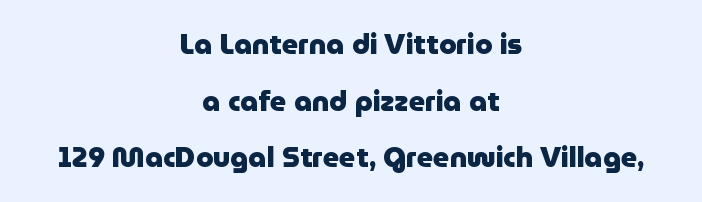
The space directly below the letters is spotless. Characters follow at the spacing the type designer built in. Bold? Absolutely — the strokes are thick and heavy. These lines are composed in type without serifs. Quick note: not italic, upright. The paragraph shown floats in the horizontal middle.
